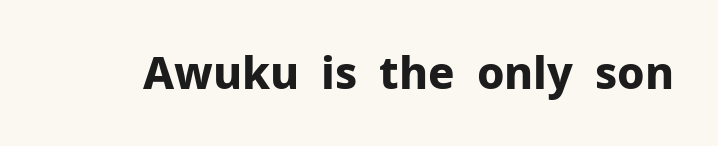
Q: Is the text bold? A: Yes.
Q: Is the text italic (slanted)? A: No, it is upright.
Q: Is the typeface a serif or a sans-serif typeface? A: Sans-serif.
Q: Is the text underlined? A: No.
Q: Is the spacing between letters normal or unusually wide? A: Normal.
Q: Width (condensed, normal, or wide)? A: Normal.
Q: Stroke contrast? A: Low.
Q: x-height? A: Medium.
Q: Monospaced? A: No.
